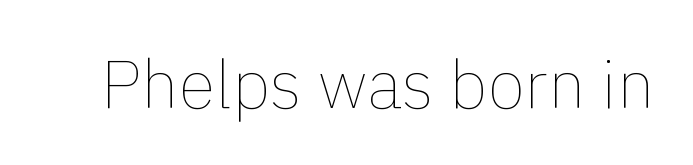
Q: Is the text bold? A: No.
Q: Is the text italic (slanted)? A: No, it is upright.
Q: Is the text underlined? A: No.
Q: Is the spacing between letters normal or unusually wide? A: Normal.
Q: Width (condensed, normal, or wide)? A: Normal.
Q: x-height? A: Medium.
Q: Monospaced? A: No.
